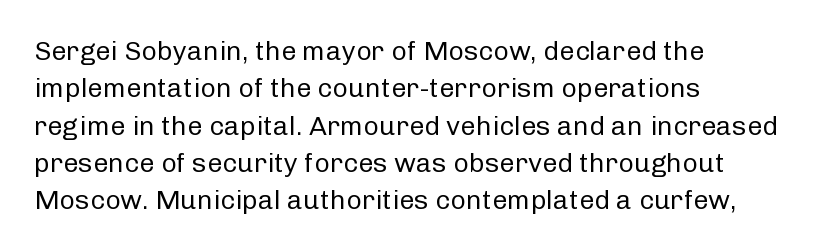
{"italic": "no", "bold": "no", "underline": "no", "align": "left", "line_spacing": "normal", "line_spacing_ratio": 1.38, "letter_spacing": "normal", "letter_spacing_em": 0.0, "glyph_px": 27}
